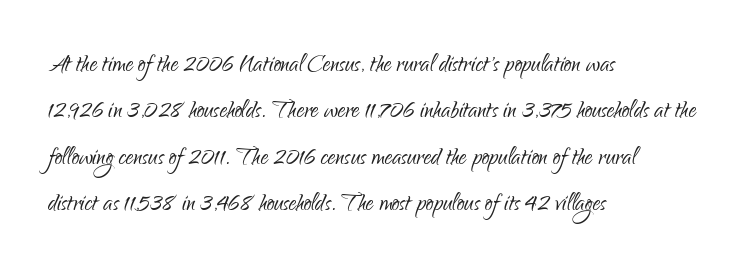
This sample uses a sans-serif face. Alignment: flush left. Beneath every word, the page is bare. Tracking here is standard; glyphs follow each other at the usual distance.
